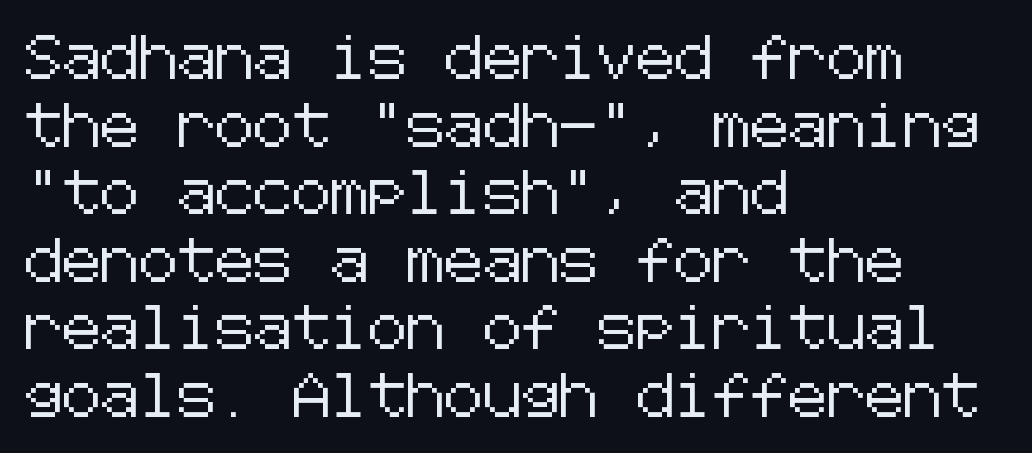
Q: Is the text italic (slanted)? A: No, it is upright.
Q: Is the typeface a serif or a sans-serif typeface? A: Sans-serif.
Q: Is the text underlined? A: No.
Q: How is the paragraph aligned? A: Left-aligned.
Q: Is the spacing between letters normal or unusually wide? A: Normal.
Q: Is the spacing between lines tight, normal or loose? A: Normal.
Q: Width (condensed, normal, or wide)? A: Normal.
Q: Stroke contrast? A: Low.
Q: x-height? A: Medium.
